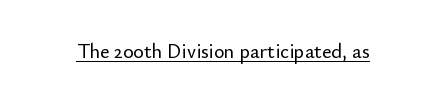
{"italic": "no", "underline": "yes", "letter_spacing": "normal", "letter_spacing_em": 0.0, "glyph_px": 20}
